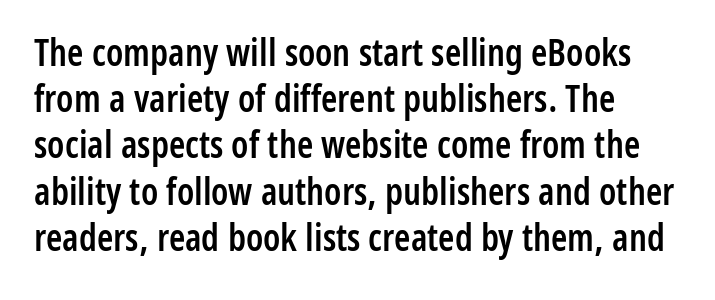
Serif or sans? Sans — the stroke terminals are bare. Line spacing here is normal. A roman cut, with each character standing at attention. Strokes here are thickened, but only to semibold level.
